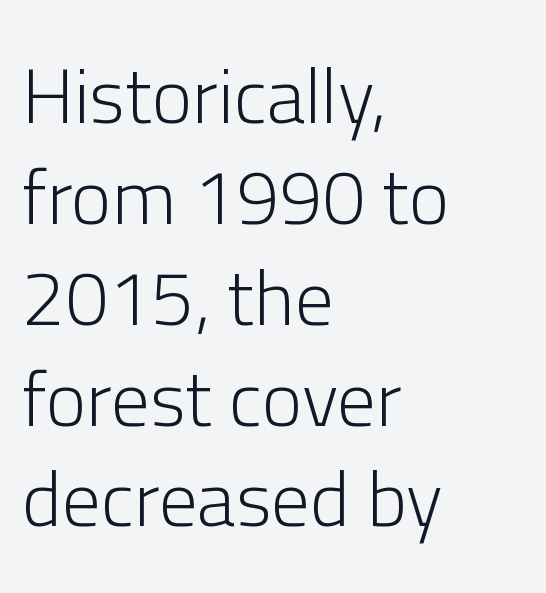
Q: Is the text bold? A: No.
Q: Is the text italic (slanted)? A: No, it is upright.
Q: Is the typeface a serif or a sans-serif typeface? A: Sans-serif.
Q: Is the text underlined? A: No.
Q: How is the paragraph aligned? A: Left-aligned.
Q: Is the spacing between letters normal or unusually wide? A: Normal.
Q: Is the spacing between lines tight, normal or loose? A: Normal.
Q: Width (condensed, normal, or wide)? A: Normal.
Q: Stroke contrast? A: Low.
Q: x-height? A: Medium.
Q: Monospaced? A: No.
